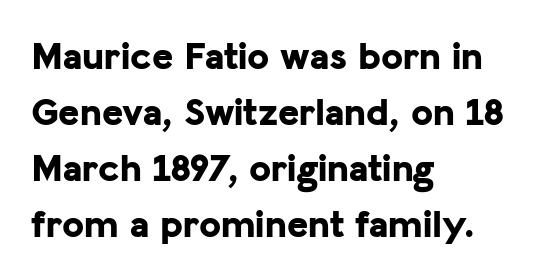
The image shows 40 px bold sans-serif type, upright; set left-aligned, normal line spacing (1.4x), normal letter spacing, not underlined; low stroke contrast and a medium x-height.
